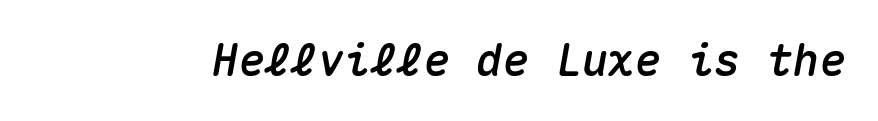
Q: Is the text italic (slanted)? A: Yes, it leans right by about 10 degrees.
Q: Is the text underlined? A: No.
Q: Is the spacing between letters normal or unusually wide? A: Normal.
Q: Width (condensed, normal, or wide)? A: Normal.
Q: Stroke contrast? A: Medium.
Q: x-height? A: Medium.
Q: Monospaced? A: Yes.
